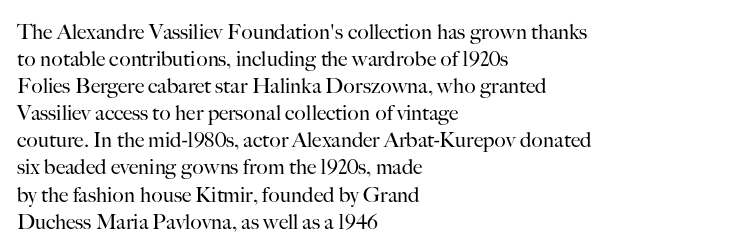
The passage shown is not underscored anywhere. Summary of vertical rhythm: regular, with standard interline spacing. The rag falls on the right side of this text block. Notice how the stems are strictly vertical — no italics here. Vertical stems look standard width or narrower in stroke.
